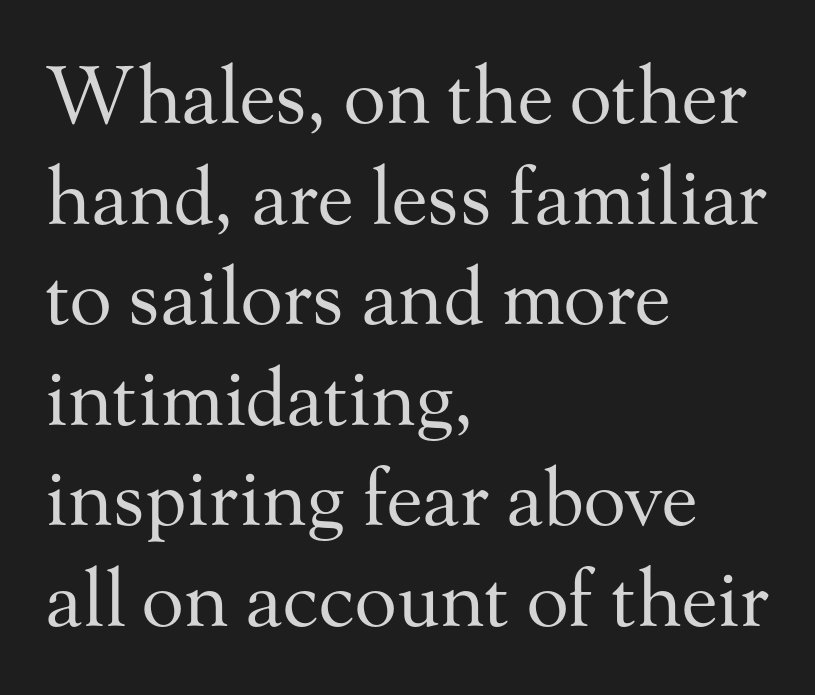
The image shows 78 px regular-weight serif type, upright; set left-aligned, normal line spacing (1.29x), normal letter spacing, not underlined; medium stroke contrast and a small x-height.
